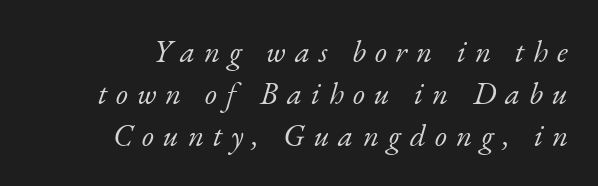
Does extra space separate the letters? Yes, quite a lot of it. Baseline-to-baseline distance is the conventional proportion of letter height. Letters have the restrained weight of plain body copy at most. Slant detected: the letters are inclined. Just letters on the line, the space beneath them empty.
